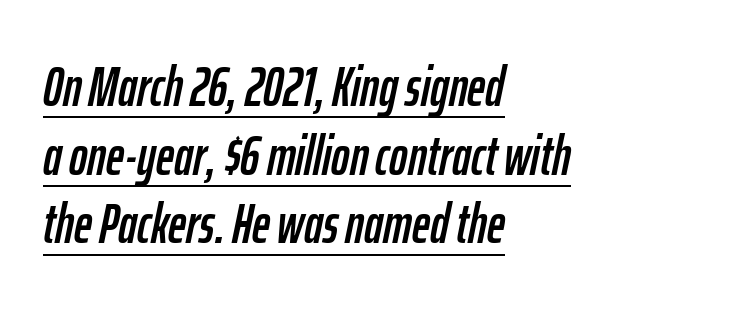
{"italic": "yes", "lean": "right", "slant_degrees": 12, "width": "condensed", "stroke_contrast": "low", "x_height": "medium", "monospaced": "no", "underline": "yes", "align": "left", "line_spacing": "normal", "line_spacing_ratio": 1.25, "letter_spacing": "normal", "letter_spacing_em": 0.0, "glyph_px": 55}
